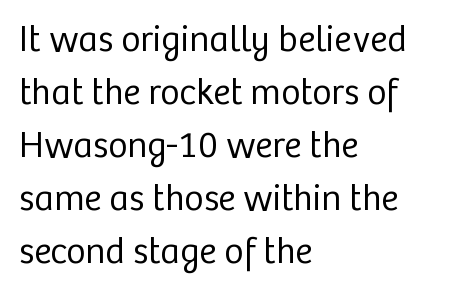
Regular leading. Stroke thickness stays within the range of a standard reading face or lighter. The passage is arranged the way most books set body copy — flush left. The rendering uses natural spacing where letterforms have individual widths. The face used here is a sans, in the tradition of grotesques and geometrics.
